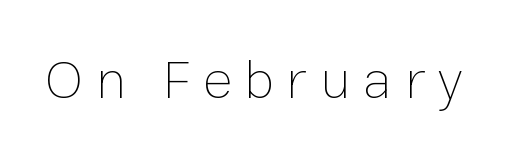
{"italic": "no", "bold": "no", "weight": "thin", "width": "normal", "stroke_contrast": "low", "x_height": "medium", "monospaced": "no", "underline": "no", "letter_spacing": "wide", "letter_spacing_em": 0.22, "glyph_px": 56}
